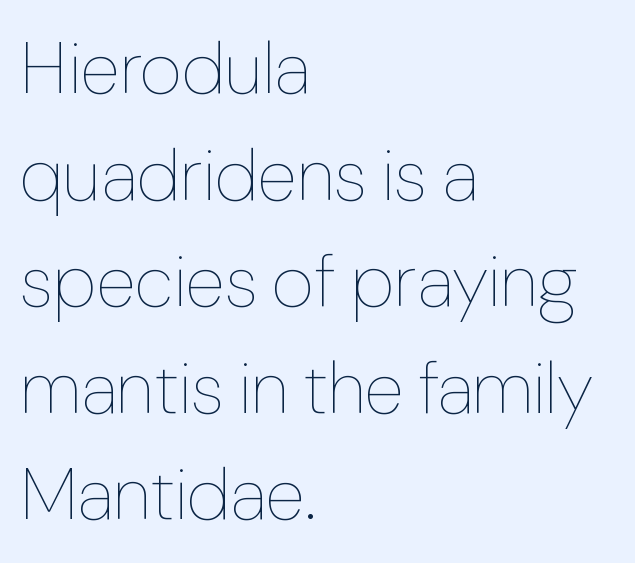
The baseline area is clear. One-word summary of the alignment: left. Each word holds together tightly as a unit, with standard inter-letter gaps. This is not heavy type; no bold has been used.
